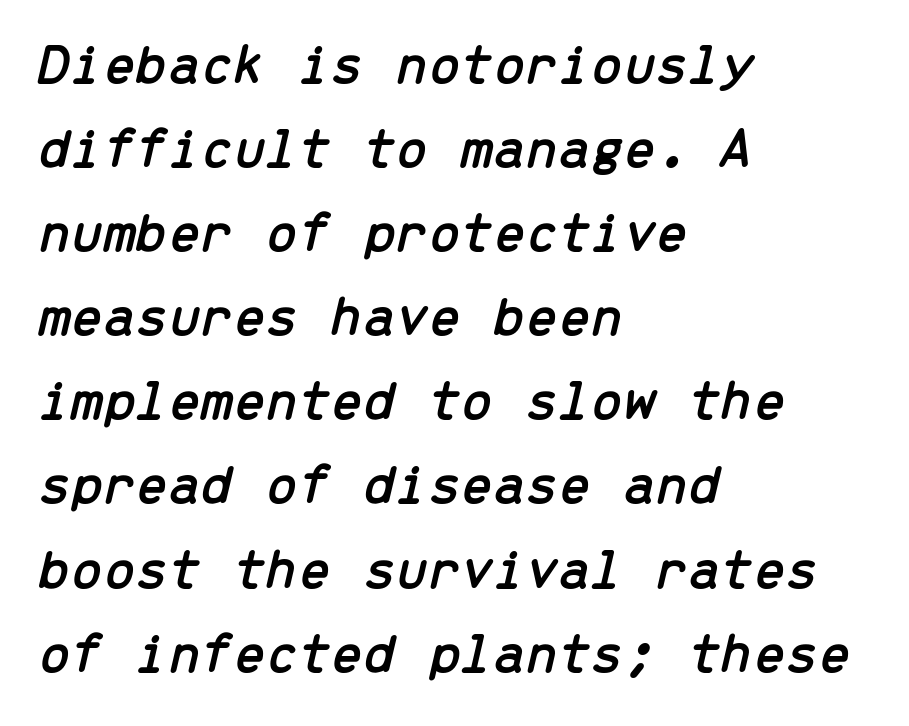
Q: Is the text italic (slanted)? A: Yes, it leans right by about 13 degrees.
Q: Is the text underlined? A: No.
Q: How is the paragraph aligned? A: Left-aligned.
Q: Is the spacing between letters normal or unusually wide? A: Normal.
Q: Is the spacing between lines tight, normal or loose? A: Normal.
Q: Width (condensed, normal, or wide)? A: Normal.
Q: Stroke contrast? A: Low.
Q: x-height? A: Medium.
Q: Monospaced? A: Yes.
